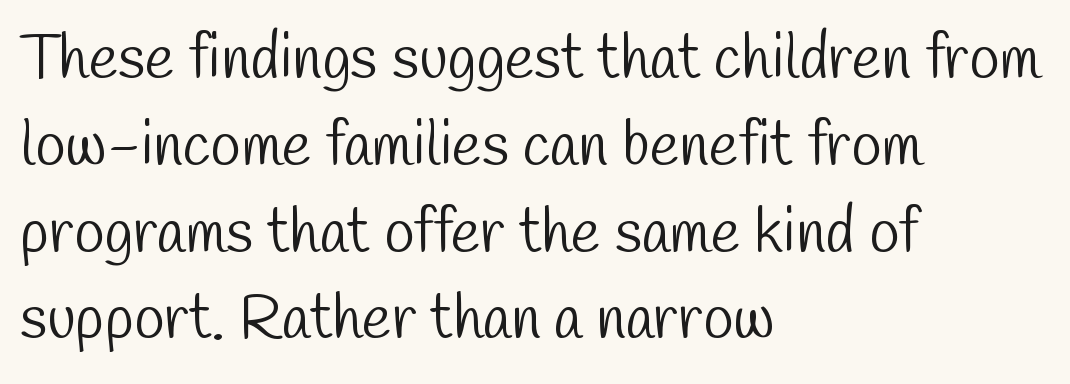
Q: Is the text bold? A: No.
Q: Is the typeface a serif or a sans-serif typeface? A: Sans-serif.
Q: Is the text underlined? A: No.
Q: How is the paragraph aligned? A: Left-aligned.
Q: Is the spacing between letters normal or unusually wide? A: Normal.
Q: Is the spacing between lines tight, normal or loose? A: Normal.
Q: Width (condensed, normal, or wide)? A: Condensed.
Q: Stroke contrast? A: Low.
Q: x-height? A: Medium.
Q: Monospaced? A: No.
